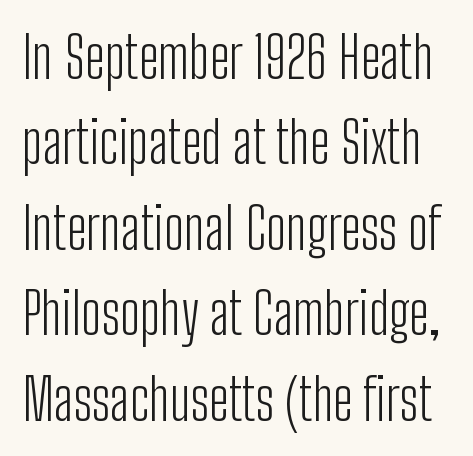
Character widths vary here, with narrow letters taking less room than wide ones. The letters sit at their default tracking, neither squeezed nor spread. Every stem runs plumb, perpendicular to the baseline. The space beneath each line is pristine and unruled. No letter is thick-stroked: the sample isn't bold. One glance says typical: line gaps are just what's usual.
